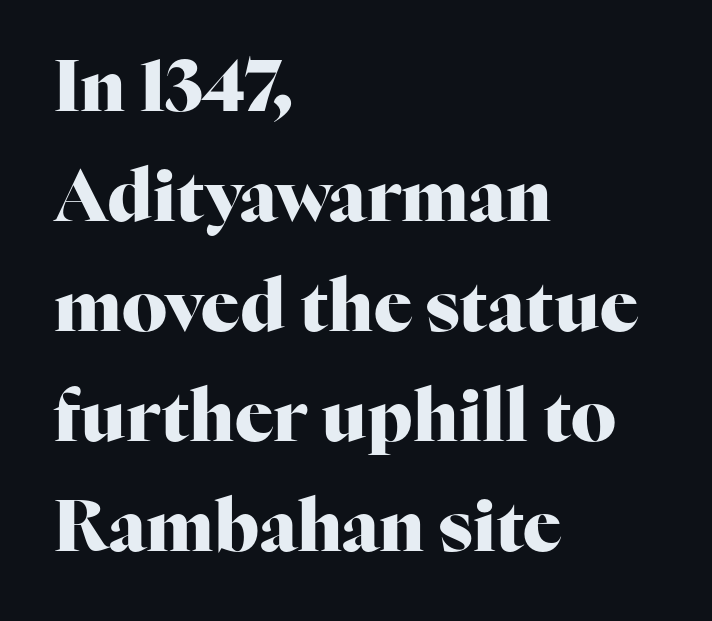
Q: Is the text bold? A: Yes.
Q: Is the text italic (slanted)? A: No, it is upright.
Q: Is the typeface a serif or a sans-serif typeface? A: Serif.
Q: Is the text underlined? A: No.
Q: How is the paragraph aligned? A: Left-aligned.
Q: Is the spacing between letters normal or unusually wide? A: Normal.
Q: Is the spacing between lines tight, normal or loose? A: Normal.
Q: Width (condensed, normal, or wide)? A: Normal.
Q: Stroke contrast? A: High.
Q: x-height? A: Medium.
Q: Monospaced? A: No.
